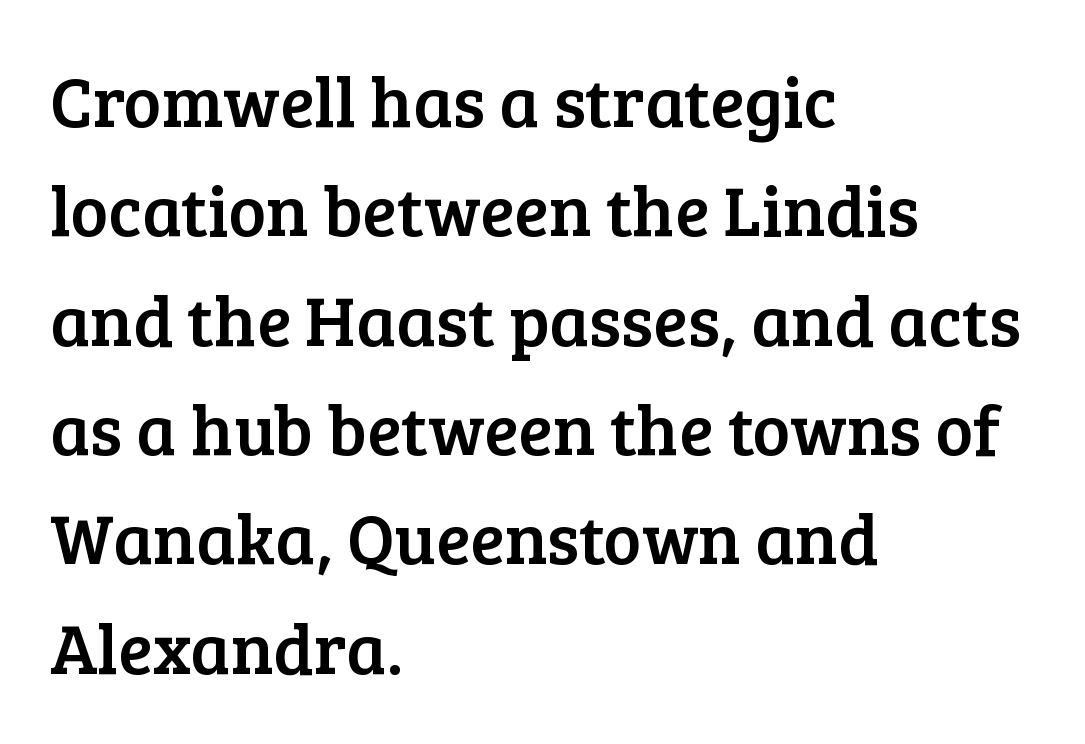
Style check: upright. These lines keep a tight, regular rhythm from letter to letter. The words here are not underlined. Little horizontal feet cap the strokes, marking this as serif type. Baseline-to-baseline distance is the conventional proportion of letter height.
